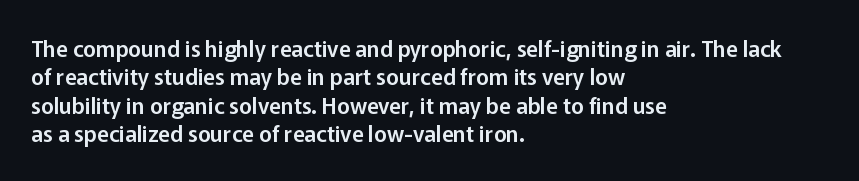
Q: Is the text italic (slanted)? A: No, it is upright.
Q: Is the text underlined? A: No.
Q: How is the paragraph aligned? A: Left-aligned.
Q: Is the spacing between letters normal or unusually wide? A: Normal.
Q: Is the spacing between lines tight, normal or loose? A: Normal.
